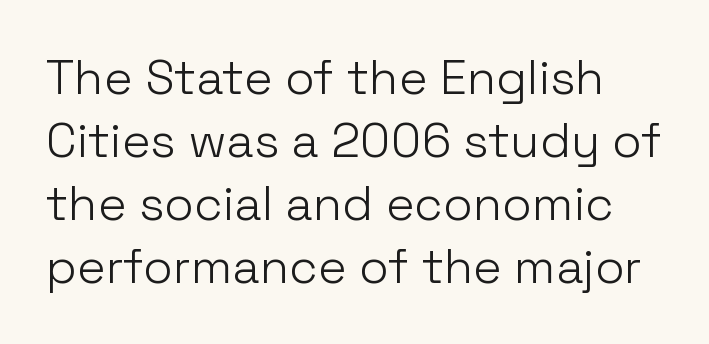
{"serif": "no", "italic": "no", "bold": "no", "weight": "light", "width": "normal", "stroke_contrast": "low", "x_height": "medium", "monospaced": "no", "underline": "no", "line_spacing": "normal", "line_spacing_ratio": 1.31, "letter_spacing": "normal", "letter_spacing_em": 0.0, "glyph_px": 48}
